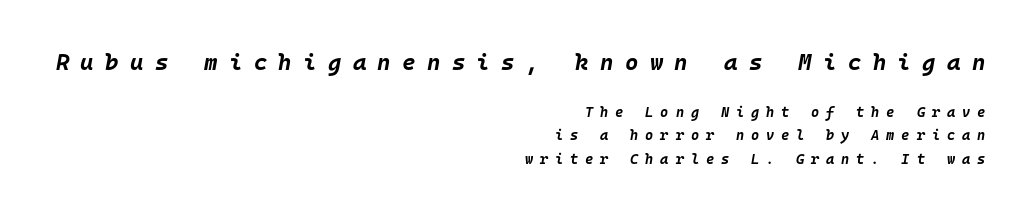
{"italic": "yes", "lean": "right", "slant_degrees": 10, "bold": "yes", "underline": "no", "align": "right", "line_spacing": "normal", "line_spacing_ratio": 1.65, "letter_spacing": "wide", "letter_spacing_em": 0.49, "larger_block": "first", "size_ratio": 1.64, "glyph_px": 23}
